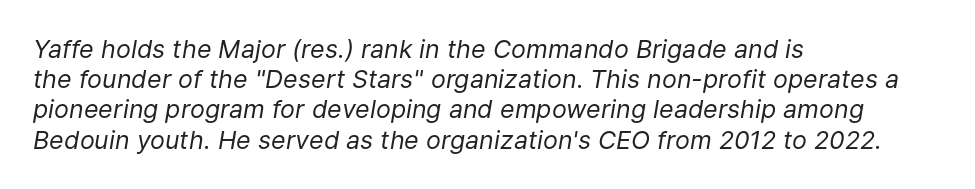
The lines are quadded left. Observe the lean: these are italic letterforms. Nobody touched the tracking dial on this one. Stems here are at most as thick as an everyday book face.
